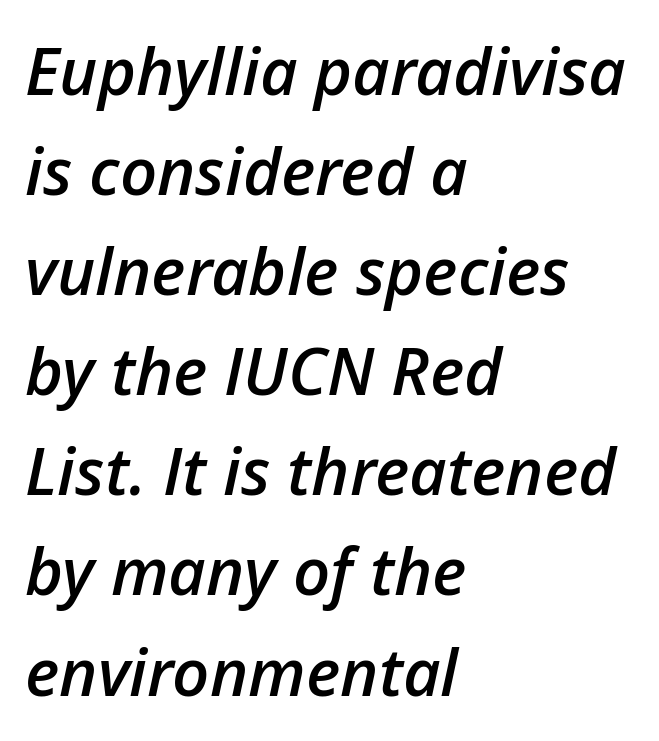
{"italic": "yes", "lean": "right", "slant_degrees": 12, "bold": "semi", "weight": "semibold", "width": "normal", "stroke_contrast": "low", "x_height": "medium", "monospaced": "no", "underline": "no", "align": "left", "line_spacing": "normal", "line_spacing_ratio": 1.54, "letter_spacing": "normal", "letter_spacing_em": 0.0, "glyph_px": 65}
